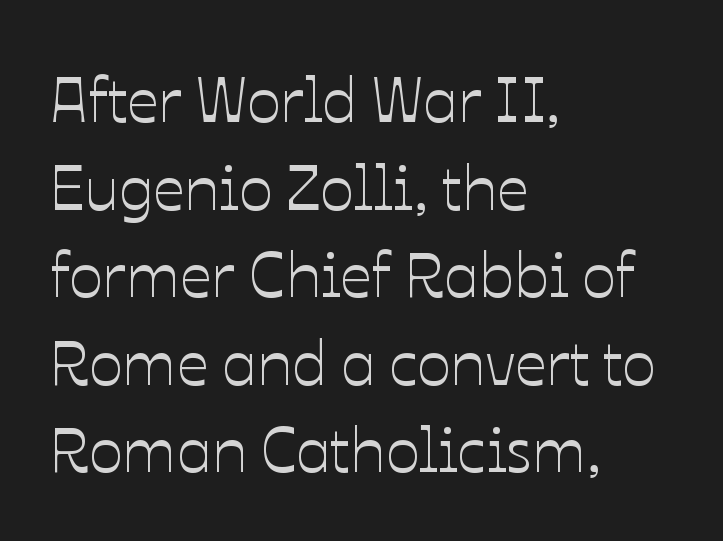
{"italic": "no", "width": "normal", "stroke_contrast": "low", "x_height": "medium", "monospaced": "no", "underline": "no", "align": "left", "line_spacing": "normal", "line_spacing_ratio": 1.39, "letter_spacing": "normal", "letter_spacing_em": 0.0, "glyph_px": 63}
